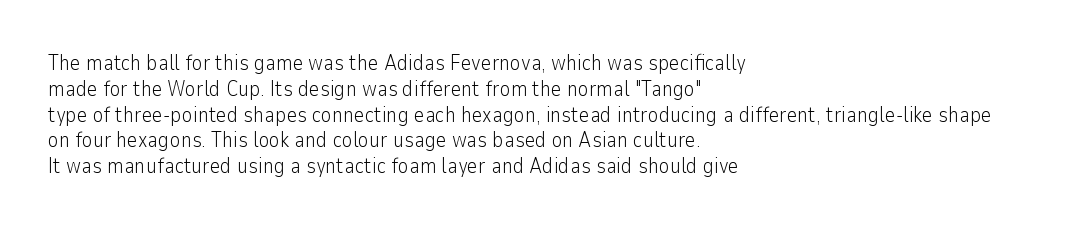
Visually the block forms a straight wall on the left and a jagged coastline on the right. This sample uses plain, unmodified letter spacing. The face looks like a standard text weight, possibly lighter. Check under the words: just untouched page. Does the lettering tilt? It doesn't — this is upright.
